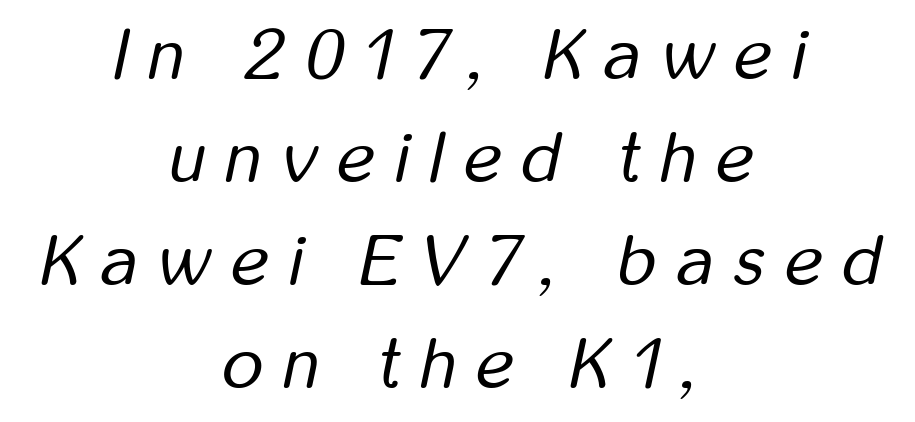
Q: Is the text bold? A: No.
Q: Is the text italic (slanted)? A: Yes, it leans right by about 12 degrees.
Q: Is the text underlined? A: No.
Q: How is the paragraph aligned? A: Centered.
Q: Is the spacing between letters normal or unusually wide? A: Unusually wide.
Q: Is the spacing between lines tight, normal or loose? A: Normal.
Q: Width (condensed, normal, or wide)? A: Condensed.
Q: Stroke contrast? A: Low.
Q: x-height? A: Medium.
Q: Monospaced? A: No.
